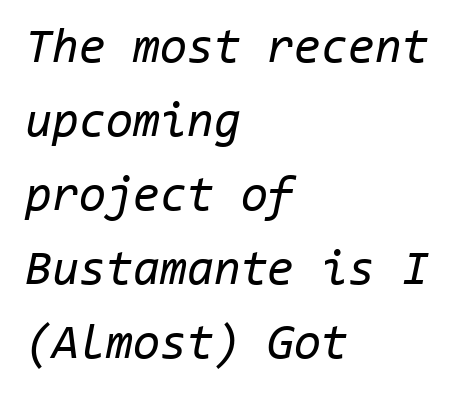
Q: Is the text bold? A: No.
Q: Is the text italic (slanted)? A: Yes, it leans right by about 11 degrees.
Q: Is the text underlined? A: No.
Q: How is the paragraph aligned? A: Left-aligned.
Q: Is the spacing between letters normal or unusually wide? A: Normal.
Q: Is the spacing between lines tight, normal or loose? A: Normal.
Q: Width (condensed, normal, or wide)? A: Normal.
Q: Stroke contrast? A: Low.
Q: x-height? A: Medium.
Q: Monospaced? A: Yes.
